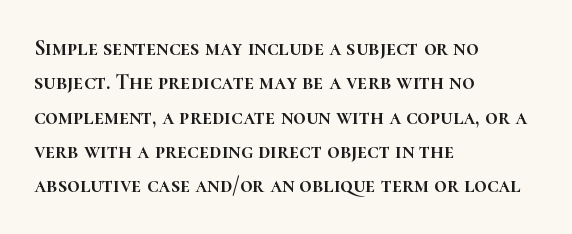
The image shows 22 px text type, upright; set left-aligned, normal line spacing (1.56x), normal letter spacing, not underlined.
